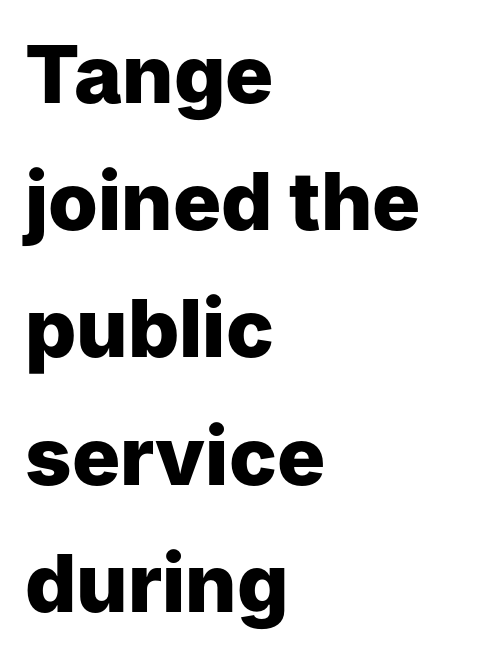
Q: Is the text bold? A: Yes.
Q: Is the text italic (slanted)? A: No, it is upright.
Q: Is the typeface a serif or a sans-serif typeface? A: Sans-serif.
Q: Is the text underlined? A: No.
Q: How is the paragraph aligned? A: Left-aligned.
Q: Is the spacing between letters normal or unusually wide? A: Normal.
Q: Is the spacing between lines tight, normal or loose? A: Normal.
Q: Width (condensed, normal, or wide)? A: Normal.
Q: Stroke contrast? A: Low.
Q: x-height? A: Medium.
Q: Monospaced? A: No.
